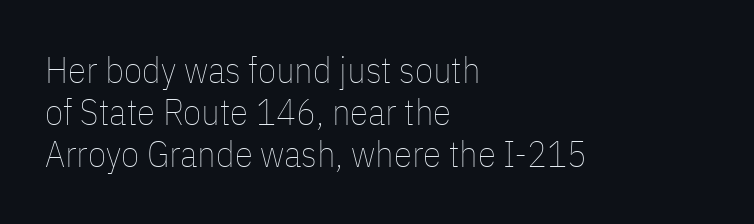
{"italic": "no", "bold": "no", "weight": "thin", "width": "condensed", "stroke_contrast": "low", "x_height": "medium", "monospaced": "no", "underline": "no", "align": "left", "line_spacing": "tight", "line_spacing_ratio": 1.14, "letter_spacing": "normal", "letter_spacing_em": 0.0, "glyph_px": 37}
